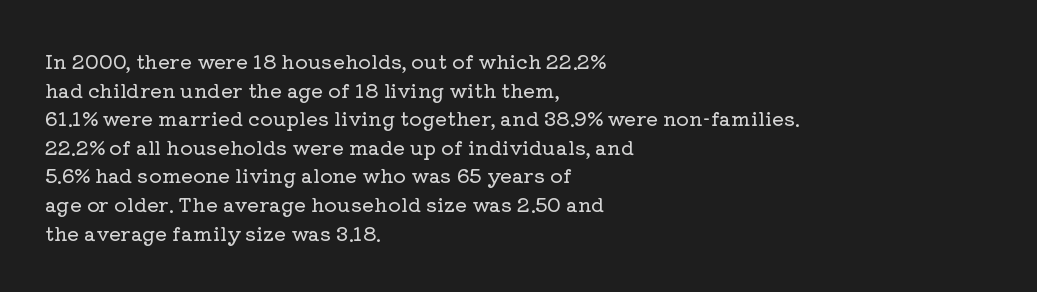
The image shows 20 px text type, upright; set left-aligned, normal line spacing (1.43x), normal letter spacing, not underlined.
